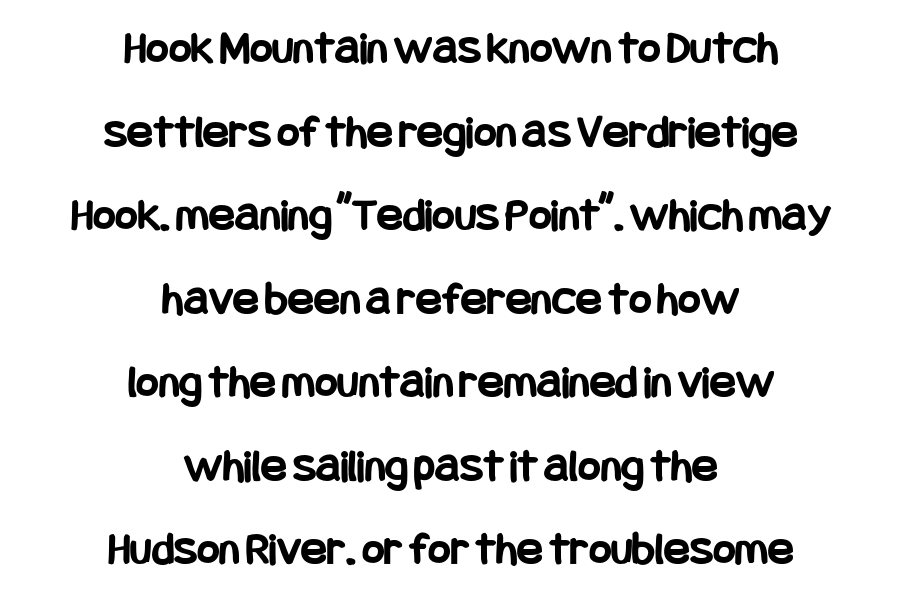
The image shows 48 px bold, condensed sans-serif type, upright; set centered, line spacing 1.74x, normal letter spacing, not underlined; low stroke contrast and a large x-height.
